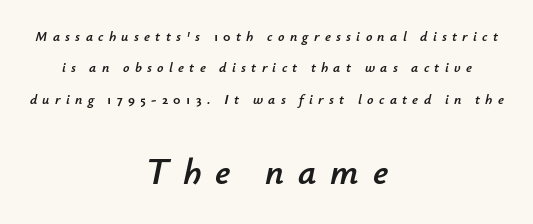
{"italic": "yes", "lean": "right", "slant_degrees": 12, "width": "normal", "stroke_contrast": "low", "x_height": "small", "monospaced": "no", "underline": "no", "align": "center", "line_spacing": "loose", "line_spacing_ratio": 2.25, "letter_spacing": "wide", "letter_spacing_em": 0.38, "larger_block": "second", "size_ratio": 2.57, "glyph_px": 36}
